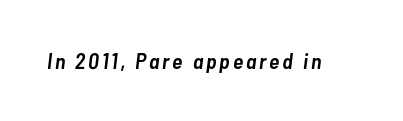
The image shows 22 px text type, italic (leaning right); set not underlined.
